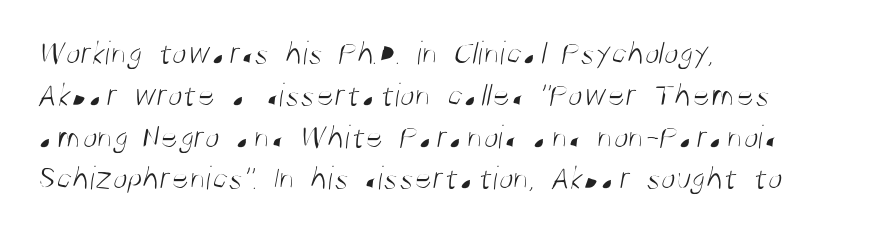
{"serif": "no", "bold": "no", "weight": "light", "width": "condensed", "stroke_contrast": "medium", "x_height": "large", "monospaced": "no", "underline": "no", "align": "left", "line_spacing_ratio": 1.23, "letter_spacing": "normal", "letter_spacing_em": 0.0, "glyph_px": 34}
